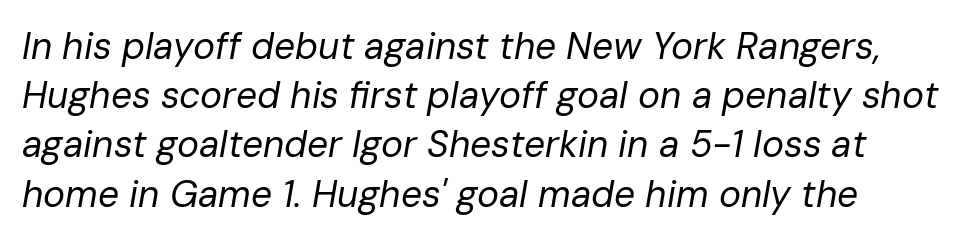
Q: Is the text bold? A: No.
Q: Is the text italic (slanted)? A: Yes, it leans right by about 10 degrees.
Q: Is the text underlined? A: No.
Q: Is the spacing between letters normal or unusually wide? A: Normal.
Q: Is the spacing between lines tight, normal or loose? A: Normal.
Q: Width (condensed, normal, or wide)? A: Normal.
Q: Stroke contrast? A: Low.
Q: x-height? A: Medium.
Q: Monospaced? A: No.
